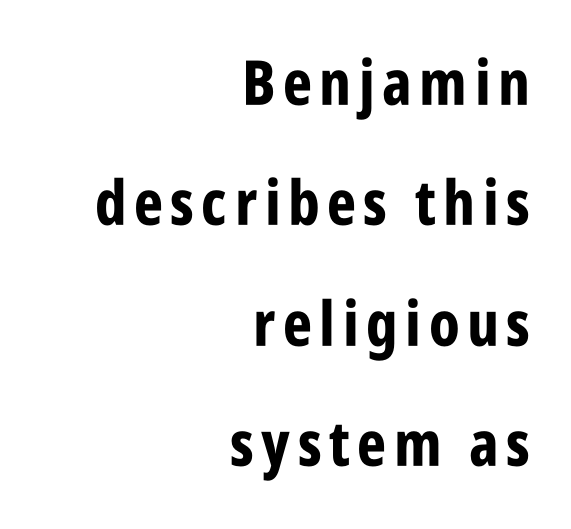
Q: Is the text bold? A: Yes.
Q: Is the text italic (slanted)? A: No, it is upright.
Q: Is the typeface a serif or a sans-serif typeface? A: Sans-serif.
Q: Is the text underlined? A: No.
Q: How is the paragraph aligned? A: Right-aligned.
Q: Is the spacing between lines tight, normal or loose? A: Loose.
Q: Width (condensed, normal, or wide)? A: Condensed.
Q: Stroke contrast? A: Low.
Q: x-height? A: Large.
Q: Monospaced? A: No.
